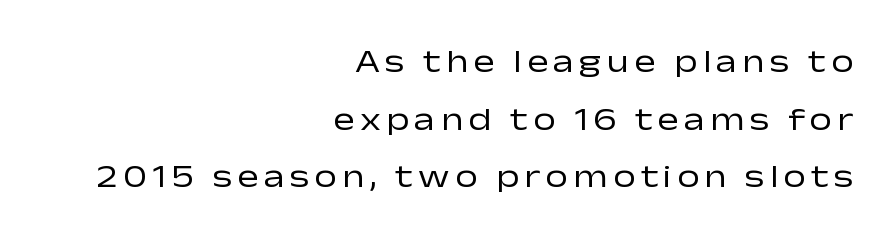
You could not count columns in this text — the font is proportionally spaced. The strokes carry an ordinary text weight at most. The lettering holds an erect, upright posture throughout. Each row of text sits above clean, open space. In CSS terms this would be text-align: right. Stroke terminals: plain, sans-serif.
